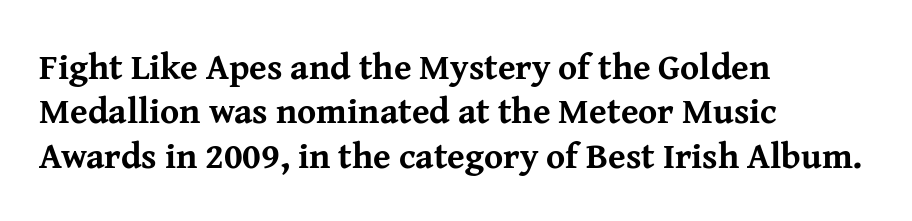
The image shows 36 px bold serif type, upright; set left-aligned, line spacing 1.23x, normal letter spacing, not underlined; medium stroke contrast and a medium x-height.
